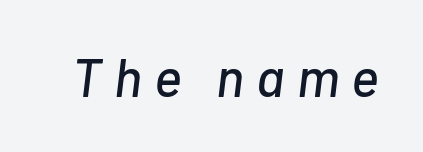
Here the glyphs are tracked loosely, breaking word shapes into spaced letters. Decoration check: the copy has no underline. Varying glyph widths throughout — classic text-font behaviour. The whole block is typeset with a tilt.
